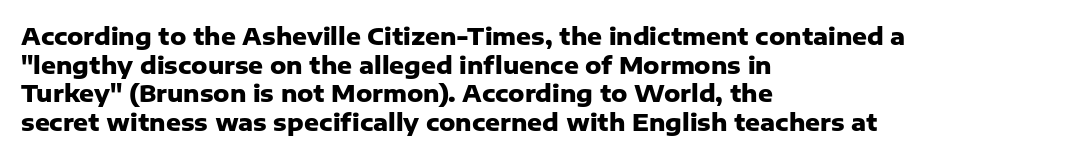
In CSS terms this would be text-align: left. On the weight axis this lands at bold, roughly 700. No word sits above an underline. Regarding leading, the lines here are spaced in the standard way. Quick note: not italic, upright. Glyph-to-glyph distance matches everyday printed text.
